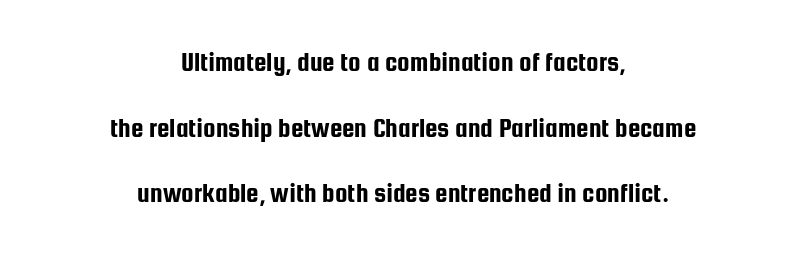
{"serif": "no", "italic": "no", "width": "condensed", "stroke_contrast": "low", "x_height": "medium", "monospaced": "no", "underline": "no", "align": "center", "line_spacing": "loose", "line_spacing_ratio": 2.34, "letter_spacing": "normal", "letter_spacing_em": 0.0, "glyph_px": 28}
